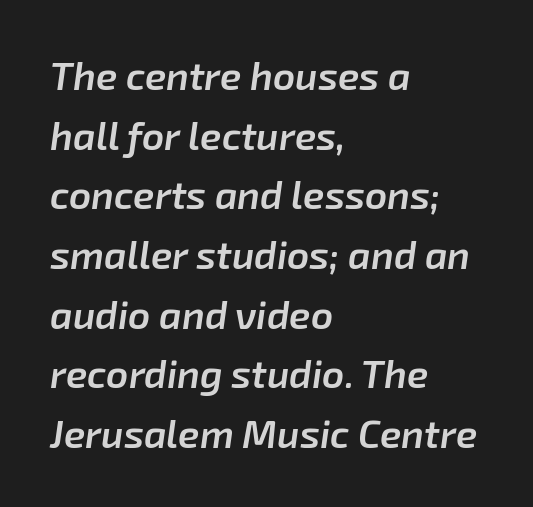
Q: Is the text bold? A: Semi-bold.
Q: Is the text italic (slanted)? A: Yes, it leans right by about 8 degrees.
Q: Is the text underlined? A: No.
Q: How is the paragraph aligned? A: Left-aligned.
Q: Is the spacing between letters normal or unusually wide? A: Normal.
Q: Is the spacing between lines tight, normal or loose? A: Normal.
Q: Width (condensed, normal, or wide)? A: Normal.
Q: Stroke contrast? A: Low.
Q: x-height? A: Medium.
Q: Monospaced? A: No.
